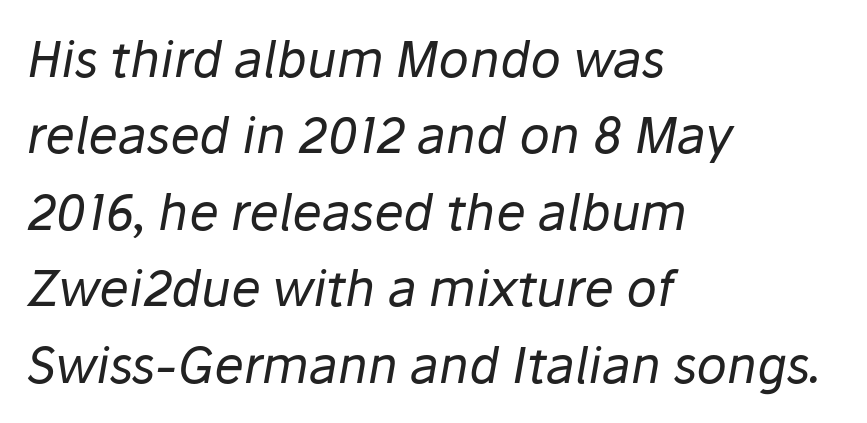
The image shows 50 px regular-weight type, italic (leaning right); set left-aligned, normal line spacing (1.53x), normal letter spacing, not underlined; low stroke contrast and a medium x-height.
